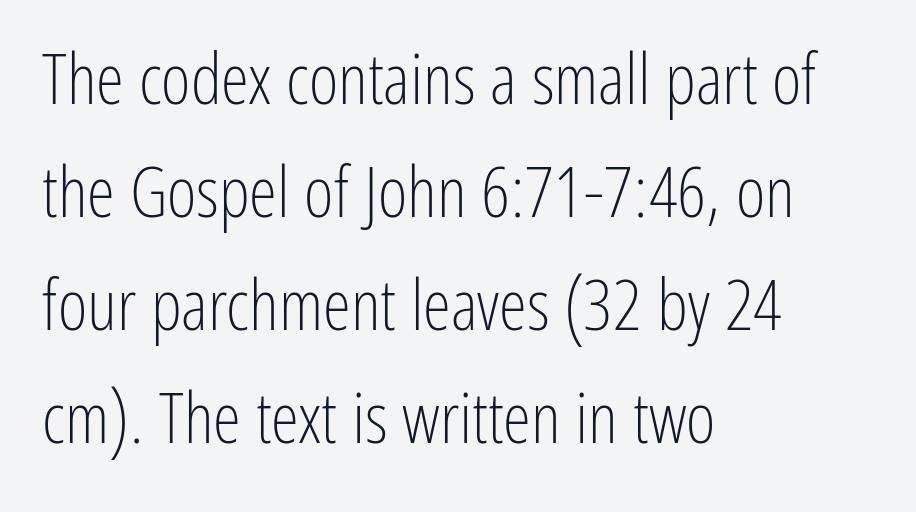
The image shows 71 px light, condensed sans-serif type, upright; set left-aligned, normal line spacing (1.59x), normal letter spacing, not underlined; low stroke contrast and a medium x-height.
